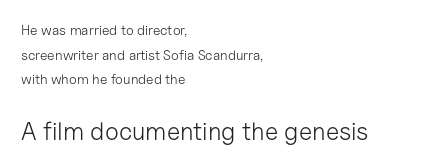
In this sample the second text group is rendered at the bigger scale. The typesetter chose a ragged-right arrangement here. This is not heavy type; no bold has been used. The gaps between neighbouring characters are ordinary and unremarkable. Words float on clear page, feet unadorned. Is there any slant? The stems are plumb.
